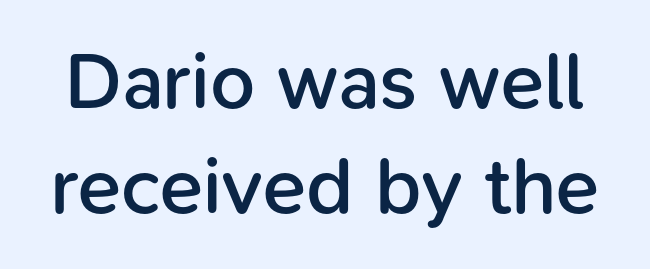
{"serif": "no", "italic": "no", "bold": "semi", "weight": "semibold", "width": "normal", "stroke_contrast": "low", "x_height": "medium", "monospaced": "no", "underline": "no", "line_spacing": "normal", "line_spacing_ratio": 1.31, "letter_spacing": "normal", "letter_spacing_em": 0.0, "glyph_px": 80}
